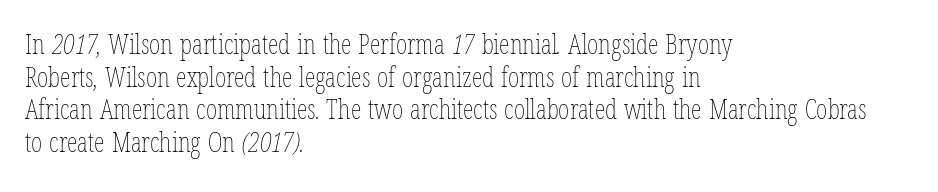
These glyphs show unthickened strokes, regular width or finer. The glyphs are unaccompanied by any horizontal stroke below them. The horizontal fit of the characters is conventional and even. The rendering anchors every line to the left-hand side.
